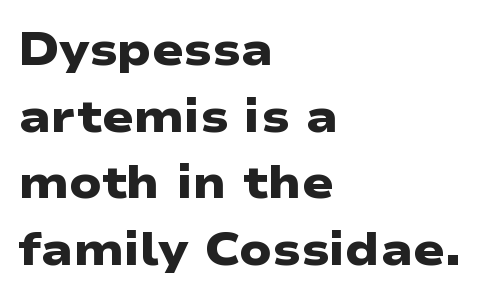
Q: Is the text bold? A: Yes.
Q: Is the typeface a serif or a sans-serif typeface? A: Sans-serif.
Q: Is the text underlined? A: No.
Q: How is the paragraph aligned? A: Left-aligned.
Q: Is the spacing between letters normal or unusually wide? A: Normal.
Q: Is the spacing between lines tight, normal or loose? A: Normal.
Q: Width (condensed, normal, or wide)? A: Wide.
Q: Stroke contrast? A: Low.
Q: x-height? A: Medium.
Q: Monospaced? A: No.
